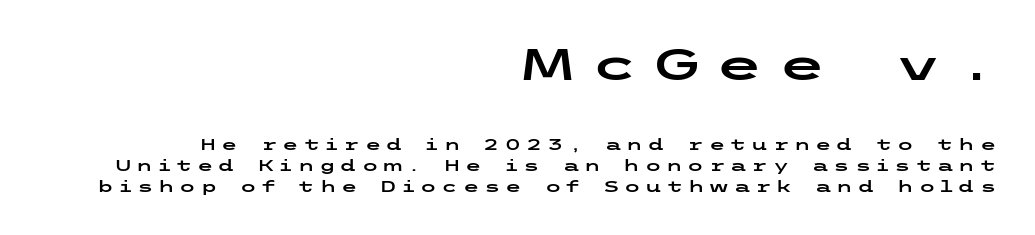
The block sitting higher on the canvas is the one with enlarged characters. Examine the stroke ends and you'll find no serifs. The text block is weighted toward the right margin, trailing off unevenly leftward. The zone under the glyphs is completely vacant.
